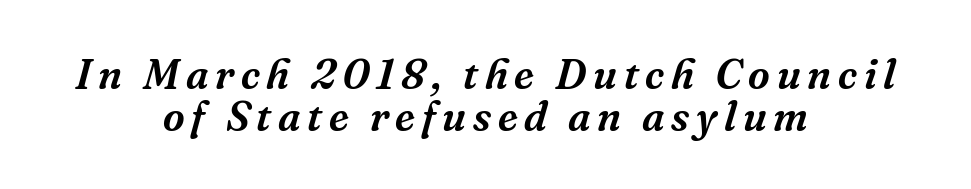
{"serif": "yes", "italic": "yes", "lean": "right", "slant_degrees": 16, "width": "normal", "stroke_contrast": "medium", "x_height": "medium", "monospaced": "no", "underline": "no", "align": "center", "line_spacing": "tight", "line_spacing_ratio": 1.0, "glyph_px": 42}
